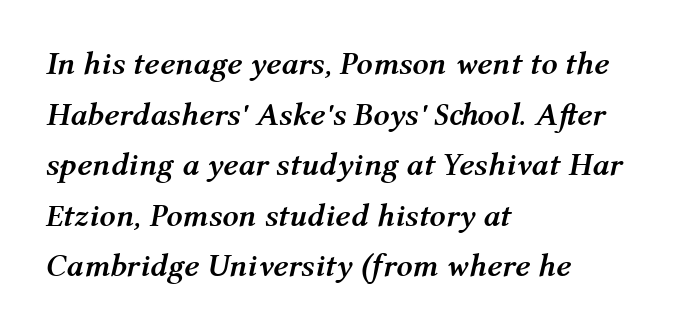
These lines carry a lot of weight — the face is fully bold. Regular leading. Note the varied advance widths — an 'i' is clearly narrower than an 'm'. A clean baseline with only descenders dipping below it. Designer's note — italics engaged.
